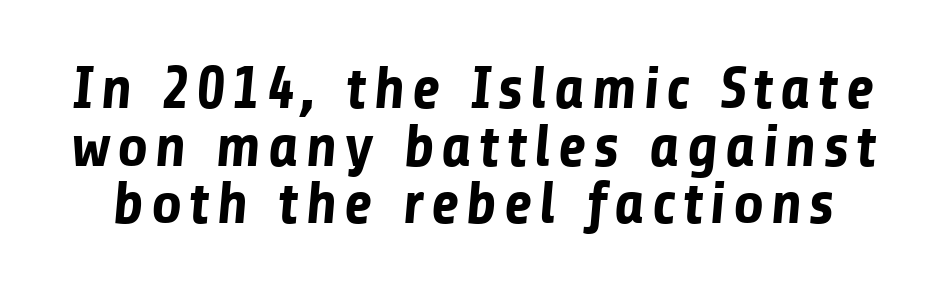
Spacing verdict: proportional, widths tailored to each character. These lines carry a lot of weight — the face is fully bold. Just letters on the line, the space beneath them empty. A sans-serif font was chosen for this passage. Rows of type sit shoulder to shoulder in the vertical direction.
